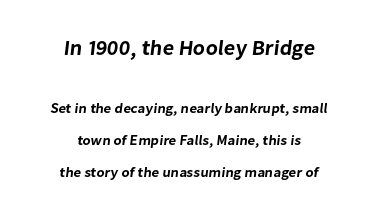
The image shows 21 px text type; set centered, loose line spacing (2.29x), normal letter spacing, not underlined; the first (top) block is 1.5x larger.
